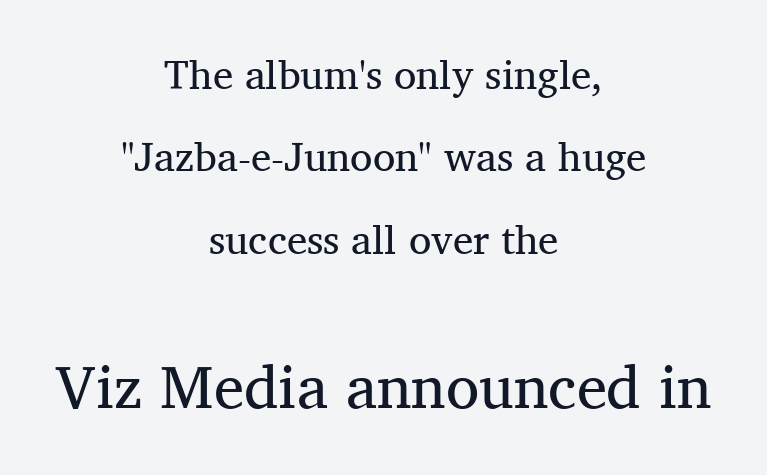
{"serif": "yes", "italic": "no", "bold": "no", "weight": "regular", "width": "normal", "stroke_contrast": "medium", "x_height": "medium", "monospaced": "no", "underline": "no", "align": "center", "line_spacing": "loose", "line_spacing_ratio": 2.01, "letter_spacing": "normal", "letter_spacing_em": 0.0, "larger_block": "second", "size_ratio": 1.49, "glyph_px": 61}
